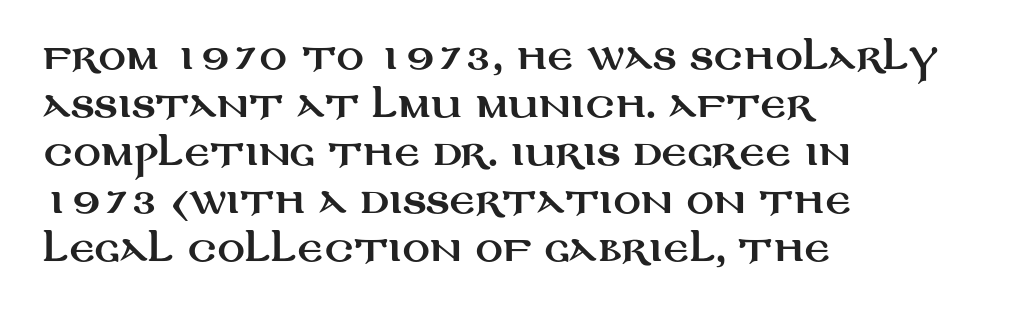
Q: Is the text italic (slanted)? A: No, it is upright.
Q: Is the typeface a serif or a sans-serif typeface? A: Sans-serif.
Q: Is the text underlined? A: No.
Q: How is the paragraph aligned? A: Left-aligned.
Q: Is the spacing between letters normal or unusually wide? A: Normal.
Q: Is the spacing between lines tight, normal or loose? A: Normal.
Q: Width (condensed, normal, or wide)? A: Wide.
Q: Stroke contrast? A: Medium.
Q: x-height? A: Large.
Q: Monospaced? A: No.
